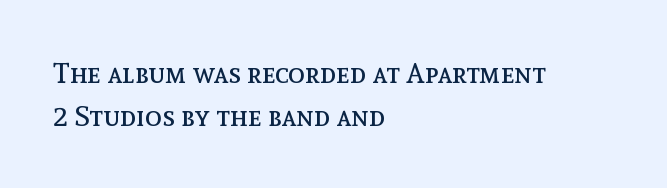
{"italic": "no", "bold": "no", "weight": "regular", "width": "normal", "x_height": "medium", "monospaced": "no", "underline": "no", "align": "left", "line_spacing": "normal", "line_spacing_ratio": 1.54, "letter_spacing": "normal", "letter_spacing_em": 0.0, "glyph_px": 28}
